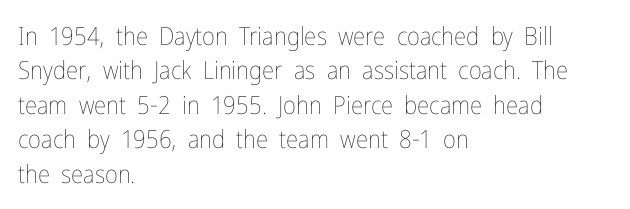
Spacing between characters is what you'd get straight out of the box. The passage shown is not underscored anywhere. The lines in this sample share a left origin and differ only in where they stop. The lines sit at an ordinary, default distance from one another. Is the type heavy? It reads as light-to-regular instead.
